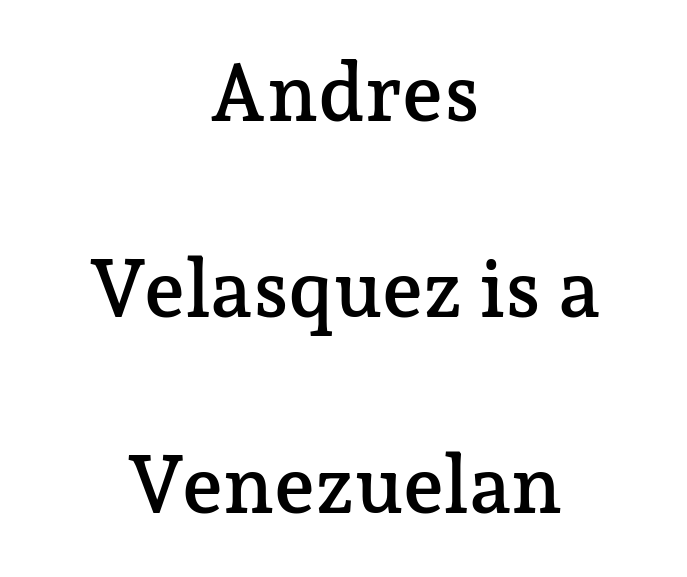
{"serif": "yes", "italic": "no", "width": "normal", "stroke_contrast": "low", "x_height": "medium", "monospaced": "no", "underline": "no", "align": "center", "line_spacing": "loose", "line_spacing_ratio": 2.45, "letter_spacing": "normal", "letter_spacing_em": 0.0, "glyph_px": 80}
